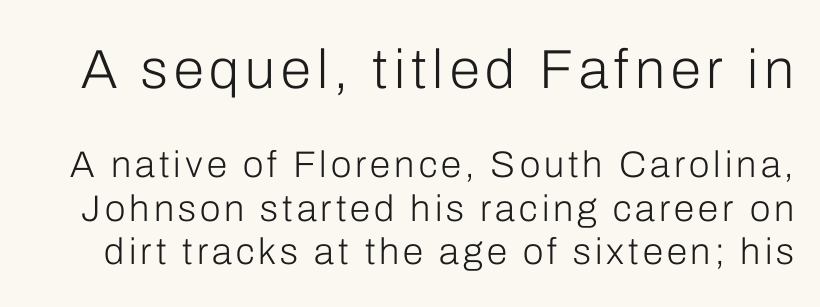
{"serif": "no", "italic": "no", "bold": "no", "weight": "light", "width": "normal", "stroke_contrast": "low", "x_height": "medium", "monospaced": "no", "underline": "no", "line_spacing_ratio": 1.18, "larger_block": "first", "size_ratio": 1.49, "glyph_px": 55}
